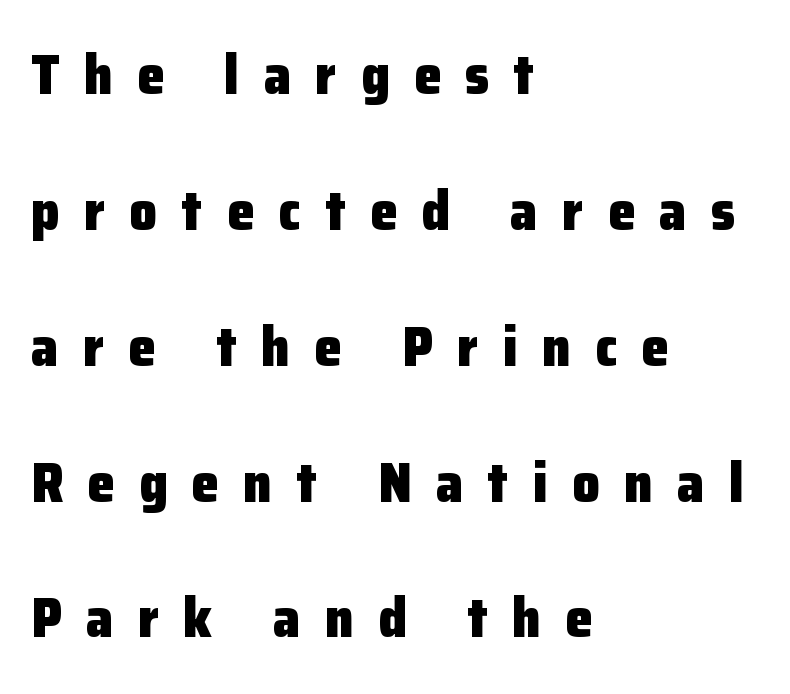
The image shows 55 px heavy sans-serif type, upright; set left-aligned, loose line spacing (2.47x), unusually wide letter spacing (+0.44 em), not underlined; low stroke contrast and a medium x-height.
